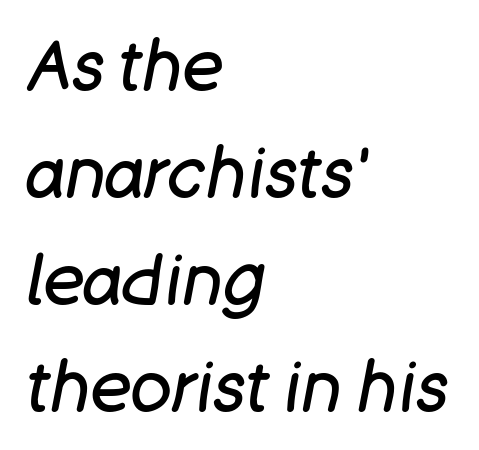
The setting favours the left margin, as ordinary paragraphs usually do. Standard letterfit; no display-style spreading of the glyphs. The zone under the glyphs is completely vacant. These lines are rendered in a variable-pitch font. Weight: in the light-to-regular range. There's an unmistakable incline to the writing here.
